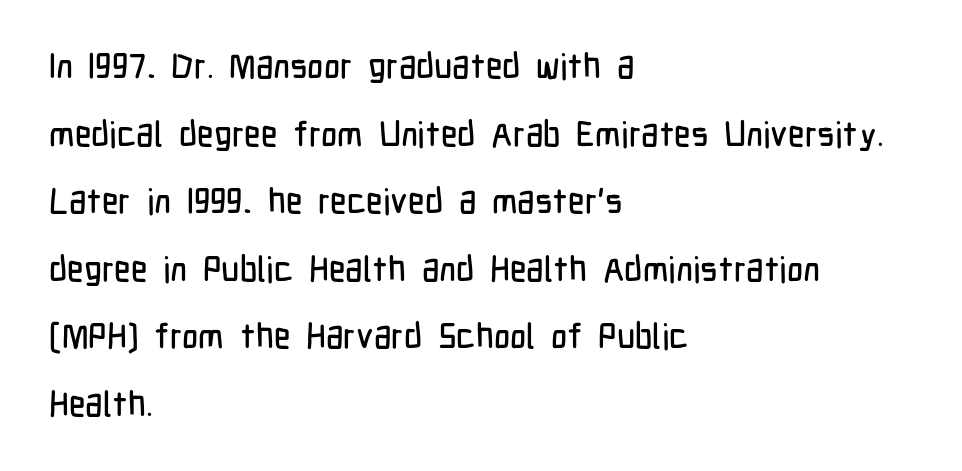
Honestly, there is no underline to notice here at all. A classic flush-left, rag-right setting is used for this passage. A typesetter would call this proportional, since set widths differ per character. Does the leading feel generous? Absolutely, it's lavish. Note: no serifs on the glyphs. Characters follow at the spacing the type designer built in.
